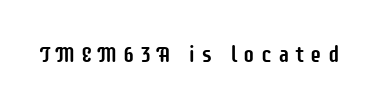
The image shows 23 px text type, upright; set unusually wide letter spacing (+0.25 em), not underlined.
